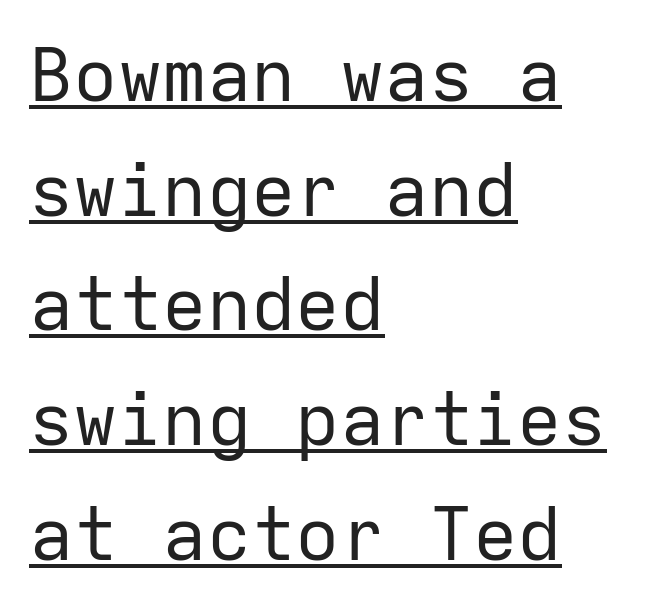
No italicization has been applied; the sample stays upright. You could count columns in this text — the font is strictly monospaced. This rendering leaves character spacing at its baseline value. You can see a thin bar hugging the bottom of the glyphs.
